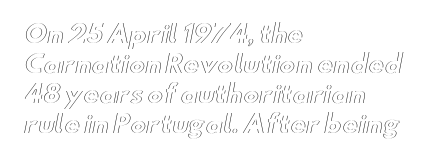
{"underline": "no", "align": "left", "line_spacing": "normal", "line_spacing_ratio": 1.25, "letter_spacing": "normal", "letter_spacing_em": 0.0, "glyph_px": 24}
